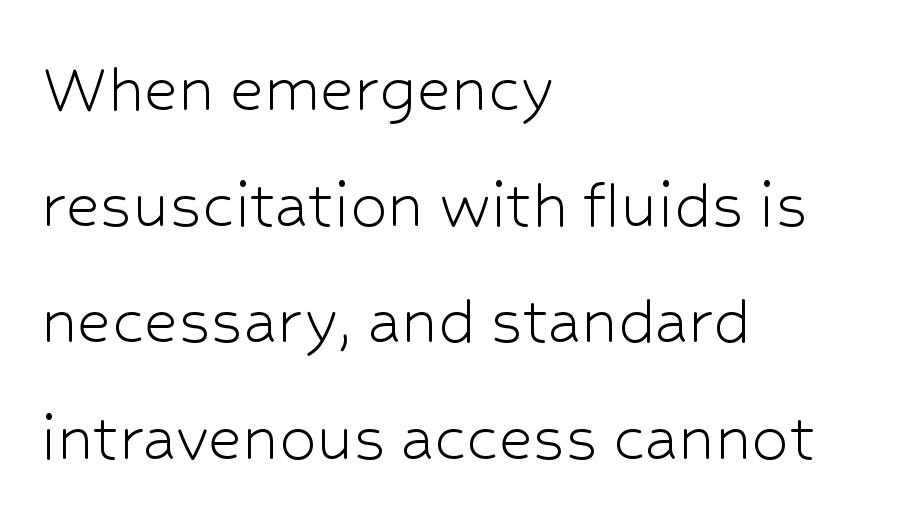
{"serif": "no", "italic": "no", "bold": "no", "weight": "light", "width": "normal", "stroke_contrast": "low", "x_height": "medium", "monospaced": "no", "underline": "no", "align": "left", "line_spacing": "normal", "line_spacing_ratio": 1.57, "letter_spacing": "normal", "letter_spacing_em": 0.0, "glyph_px": 74}
